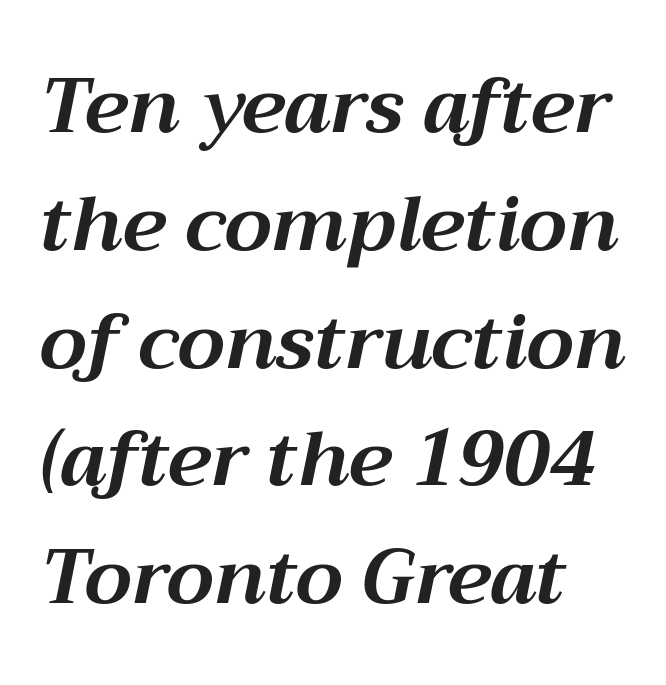
Check the space under the baseline: it is left empty. This sample uses an oblique cut, with every glyph tilted off the vertical. This rendering uses left alignment, leaving the right contour irregular. Typesetter's note: full bold, strokes at maximum text heaviness. The rendering uses natural spacing where letterforms have individual widths. The line texture is even and compact thanks to regular tracking.
